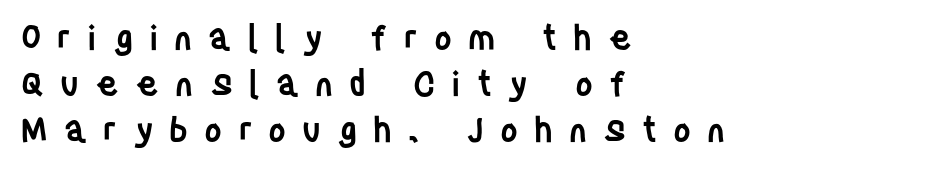
The image shows 34 px semibold, condensed sans-serif type, upright; set left-aligned, normal line spacing (1.35x), unusually wide letter spacing (+0.47 em), not underlined; low stroke contrast and a large x-height.
